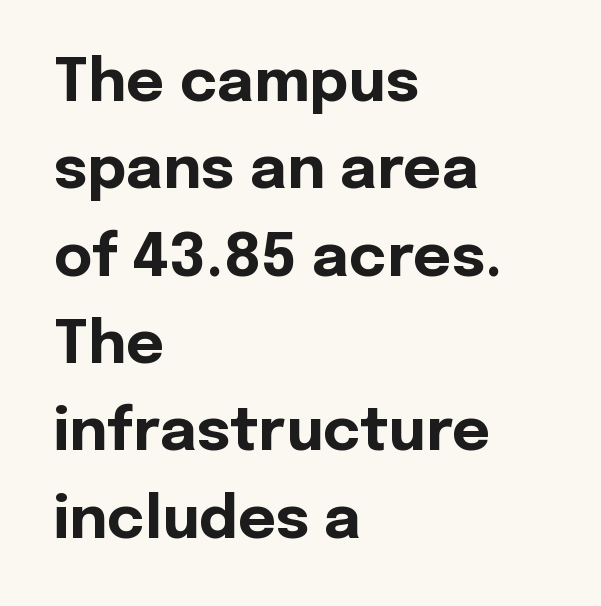
Q: Is the text bold? A: Yes.
Q: Is the text italic (slanted)? A: No, it is upright.
Q: Is the typeface a serif or a sans-serif typeface? A: Sans-serif.
Q: Is the text underlined? A: No.
Q: How is the paragraph aligned? A: Left-aligned.
Q: Is the spacing between letters normal or unusually wide? A: Normal.
Q: Is the spacing between lines tight, normal or loose? A: Normal.
Q: Width (condensed, normal, or wide)? A: Normal.
Q: x-height? A: Medium.
Q: Monospaced? A: No.
